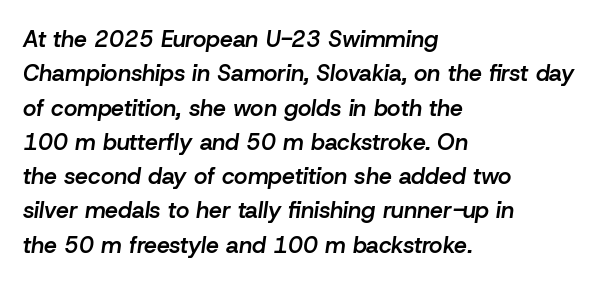
Q: Is the text bold? A: Semi-bold.
Q: Is the text italic (slanted)? A: Yes, it leans right by about 8 degrees.
Q: Is the text underlined? A: No.
Q: How is the paragraph aligned? A: Left-aligned.
Q: Is the spacing between letters normal or unusually wide? A: Normal.
Q: Is the spacing between lines tight, normal or loose? A: Normal.
